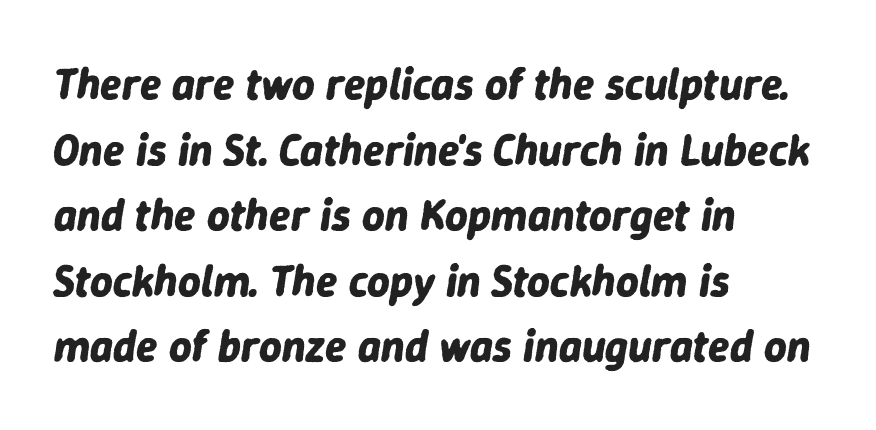
The image shows 44 px bold type, italic (leaning right); set left-aligned, normal line spacing (1.49x), normal letter spacing, not underlined; low stroke contrast and a medium x-height.
